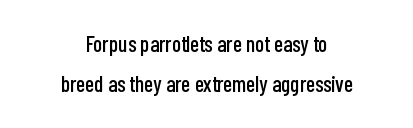
The image shows 22 px text type, upright; set centered, line spacing 1.83x, normal letter spacing, not underlined.
